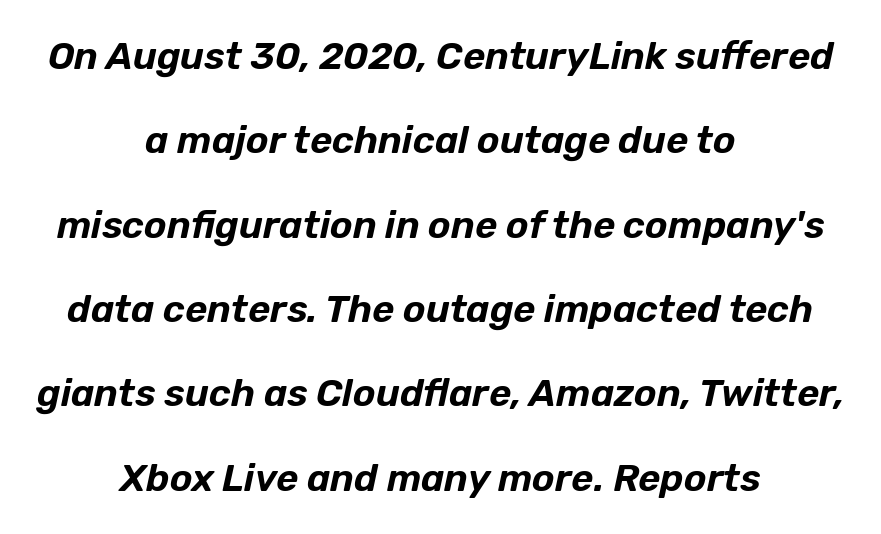
Default kerning and tracking; the words read as compact shapes. A centered setting, common on invitations and titles, is used for this passage. When letters slant like this, we call the style italic. Think of a printed novel: that variable character pitch is what you see here. The block of text is sparse from top to bottom, with ample space between rows. A bare baseline throughout the passage.
